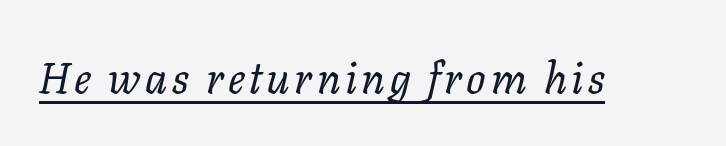
It's the slanting kind of type. A typesetter would call this proportional, since set widths differ per character. This is not heavy type; no bold has been used. A continuous stroke trails under the words, as in a hyperlink.
